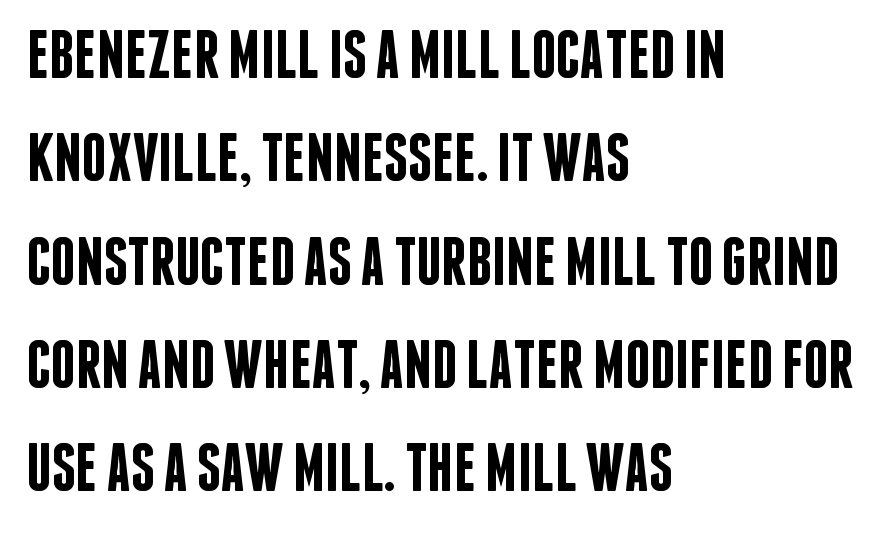
Q: Is the text bold? A: Semi-bold.
Q: Is the text italic (slanted)? A: No, it is upright.
Q: Is the typeface a serif or a sans-serif typeface? A: Sans-serif.
Q: Is the text underlined? A: No.
Q: How is the paragraph aligned? A: Left-aligned.
Q: Is the spacing between letters normal or unusually wide? A: Normal.
Q: Is the spacing between lines tight, normal or loose? A: Normal.
Q: Width (condensed, normal, or wide)? A: Condensed.
Q: Stroke contrast? A: Low.
Q: x-height? A: Large.
Q: Monospaced? A: No.
